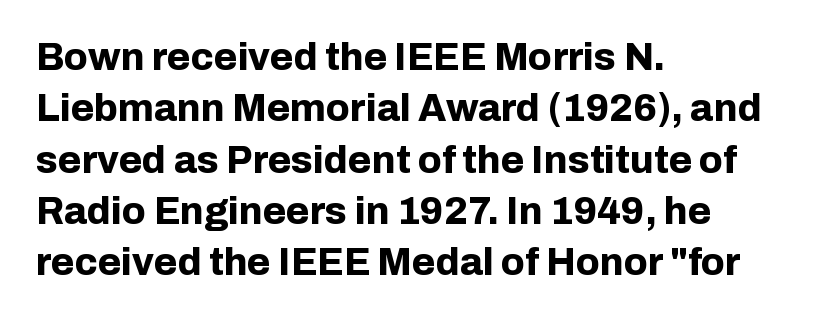
Q: Is the text bold? A: Yes.
Q: Is the text italic (slanted)? A: No, it is upright.
Q: Is the typeface a serif or a sans-serif typeface? A: Sans-serif.
Q: Is the text underlined? A: No.
Q: How is the paragraph aligned? A: Left-aligned.
Q: Is the spacing between letters normal or unusually wide? A: Normal.
Q: Is the spacing between lines tight, normal or loose? A: Normal.
Q: Width (condensed, normal, or wide)? A: Normal.
Q: Stroke contrast? A: Low.
Q: x-height? A: Medium.
Q: Monospaced? A: No.
